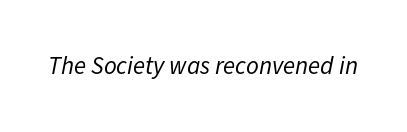
Q: Is the text bold? A: No.
Q: Is the text italic (slanted)? A: Yes, it leans right by about 11 degrees.
Q: Is the text underlined? A: No.
Q: Is the spacing between letters normal or unusually wide? A: Normal.
